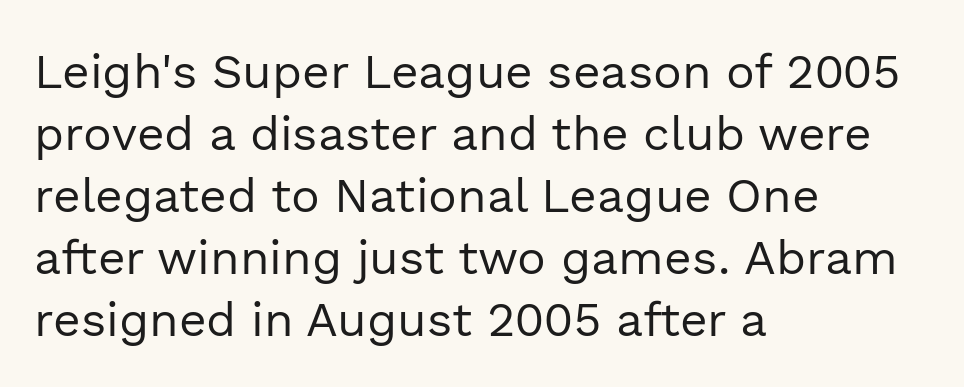
The rendering uses a moderate line-height, typical for paragraphs. All the whitespace from short lines collects on the right. This sample has the flowing, uneven cadence of proportional lettering. Short note: letters normally spaced. The specimen reads as upright at a glance. Compared with a typical body face, this is equally light or lighter still.
